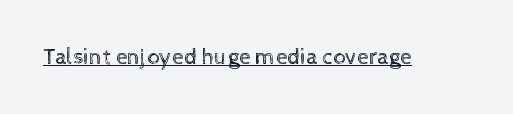
The image shows 23 px text type, upright; set normal letter spacing, underlined.
